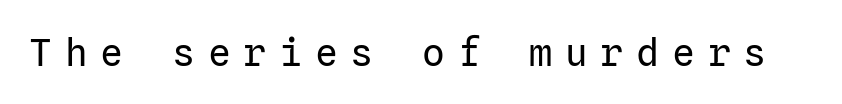
Q: Is the text bold? A: No.
Q: Is the text italic (slanted)? A: No, it is upright.
Q: Is the typeface a serif or a sans-serif typeface? A: Sans-serif.
Q: Is the text underlined? A: No.
Q: Is the spacing between letters normal or unusually wide? A: Unusually wide.
Q: Width (condensed, normal, or wide)? A: Normal.
Q: Stroke contrast? A: Low.
Q: x-height? A: Medium.
